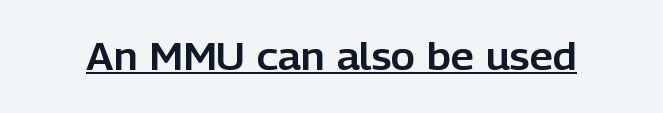
{"serif": "no", "italic": "no", "width": "normal", "stroke_contrast": "low", "x_height": "medium", "monospaced": "no", "underline": "yes", "letter_spacing": "normal", "letter_spacing_em": 0.0, "glyph_px": 37}
